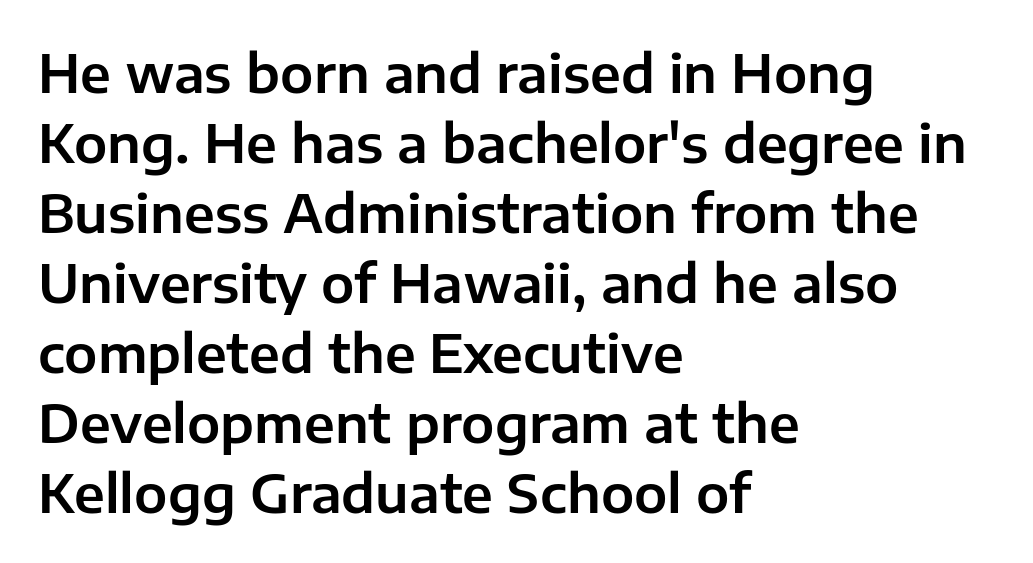
The image shows 53 px sans-serif type, upright; set left-aligned, normal line spacing (1.32x), normal letter spacing, not underlined; low stroke contrast and a medium x-height.
